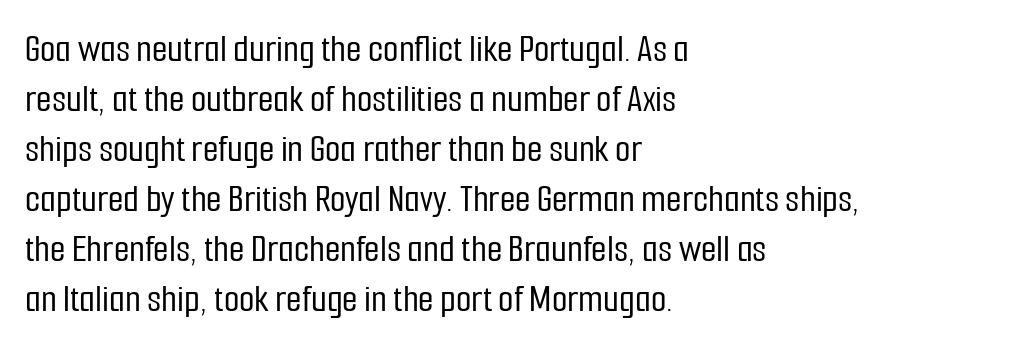
The image shows 40 px condensed sans-serif type, upright; set left-aligned, normal line spacing (1.25x), normal letter spacing, not underlined; low stroke contrast and a medium x-height.
